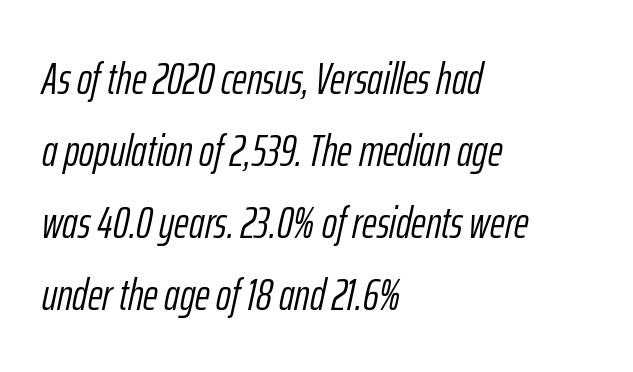
The image shows 45 px light, condensed type, italic (leaning right); set left-aligned, normal line spacing (1.6x), normal letter spacing, not underlined; low stroke contrast and a medium x-height.
